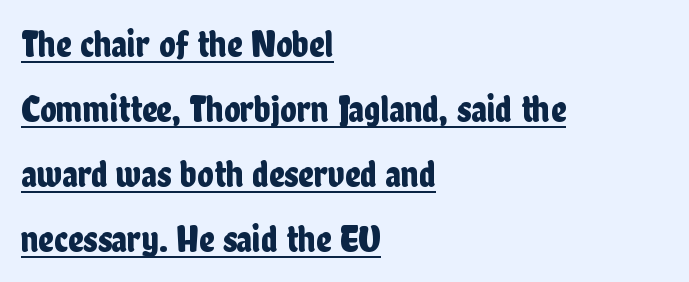
{"serif": "no", "italic": "no", "width": "condensed", "stroke_contrast": "low", "x_height": "medium", "monospaced": "no", "underline": "yes", "align": "left", "line_spacing_ratio": 1.71, "letter_spacing": "normal", "letter_spacing_em": 0.0, "glyph_px": 38}
